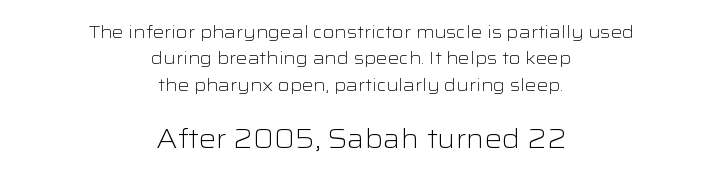
Quick note: underline off. Where is the straight margin? There isn't one; the lines are centered. The space between consecutive lines is moderate. The font's upright variant was chosen for this text.
